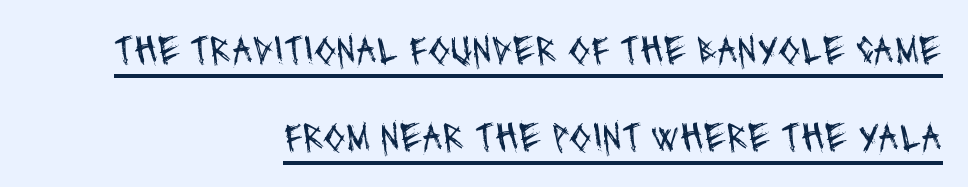
Bold? No — there's no thickening of the strokes. Compared with typical body copy, the letter spacing here is the same. Spacing verdict: proportional, widths tailored to each character. Regarding leading, the lines here are spaced well apart. A student would call this right alignment; a typographer would say flush right, rag left. Somebody hit Ctrl+U on this one — the words are underlined.
